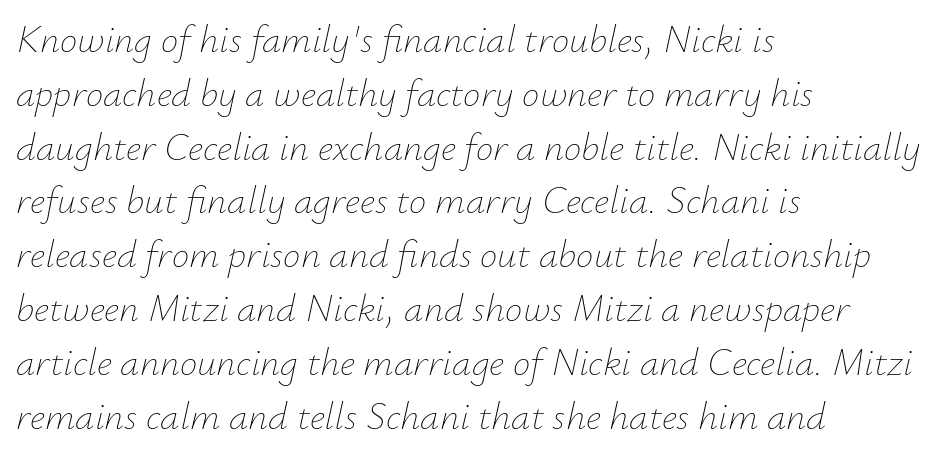
Q: Is the text bold? A: No.
Q: Is the text italic (slanted)? A: Yes, it leans right by about 12 degrees.
Q: Is the text underlined? A: No.
Q: How is the paragraph aligned? A: Left-aligned.
Q: Is the spacing between letters normal or unusually wide? A: Normal.
Q: Is the spacing between lines tight, normal or loose? A: Normal.
Q: Width (condensed, normal, or wide)? A: Normal.
Q: Stroke contrast? A: Low.
Q: x-height? A: Small.
Q: Monospaced? A: No.
